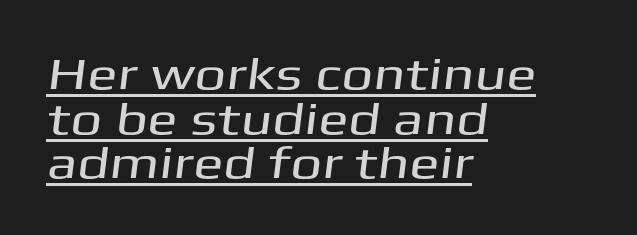
Q: Is the typeface a serif or a sans-serif typeface? A: Sans-serif.
Q: Is the text underlined? A: Yes.
Q: How is the paragraph aligned? A: Left-aligned.
Q: Is the spacing between letters normal or unusually wide? A: Normal.
Q: Is the spacing between lines tight, normal or loose? A: Tight.
Q: Width (condensed, normal, or wide)? A: Wide.
Q: Stroke contrast? A: Medium.
Q: x-height? A: Medium.
Q: Monospaced? A: No.
